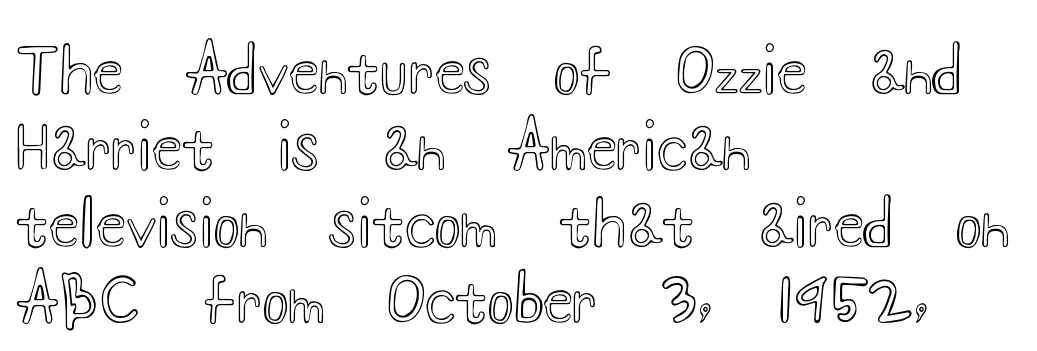
The strip under each line holds only bare page. Every stem runs plumb, perpendicular to the baseline. These lines are rendered in a variable-pitch font. Nobody touched the tracking dial on this one. The lines are quadded left.
